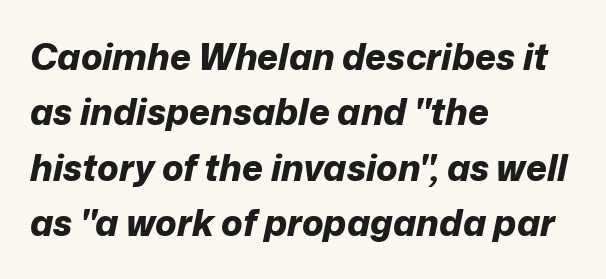
Q: Is the text bold? A: Yes.
Q: Is the text italic (slanted)? A: Yes, it leans right by about 12 degrees.
Q: Is the text underlined? A: No.
Q: How is the paragraph aligned? A: Left-aligned.
Q: Is the spacing between letters normal or unusually wide? A: Normal.
Q: Is the spacing between lines tight, normal or loose? A: Normal.
Q: Width (condensed, normal, or wide)? A: Normal.
Q: Stroke contrast? A: Low.
Q: x-height? A: Medium.
Q: Monospaced? A: No.
